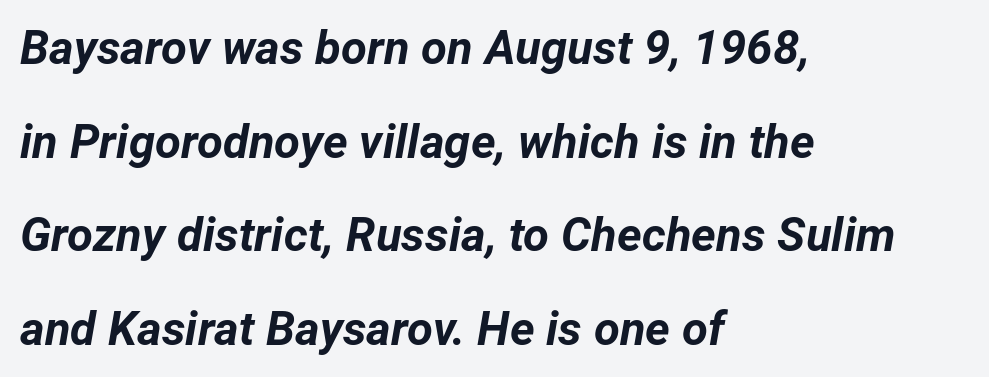
The image shows 47 px bold type, italic (leaning right); set left-aligned, loose line spacing (1.99x), normal letter spacing, not underlined; low stroke contrast and a medium x-height.
